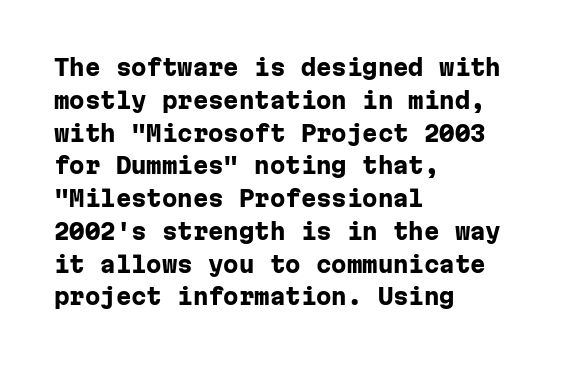
Q: Is the text bold? A: Yes.
Q: Is the text italic (slanted)? A: No, it is upright.
Q: Is the text underlined? A: No.
Q: How is the paragraph aligned? A: Left-aligned.
Q: Is the spacing between letters normal or unusually wide? A: Normal.
Q: Is the spacing between lines tight, normal or loose? A: Normal.
